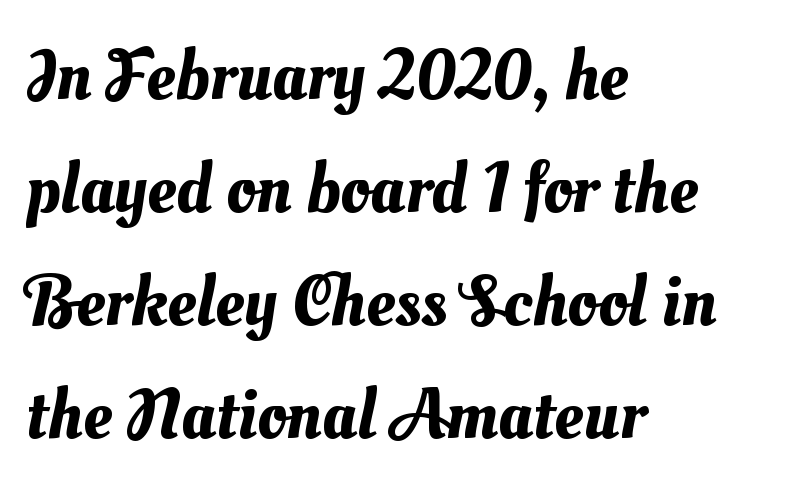
{"width": "normal", "stroke_contrast": "medium", "x_height": "small", "monospaced": "no", "underline": "no", "align": "left", "line_spacing": "normal", "line_spacing_ratio": 1.57, "letter_spacing": "normal", "letter_spacing_em": 0.0, "glyph_px": 72}
